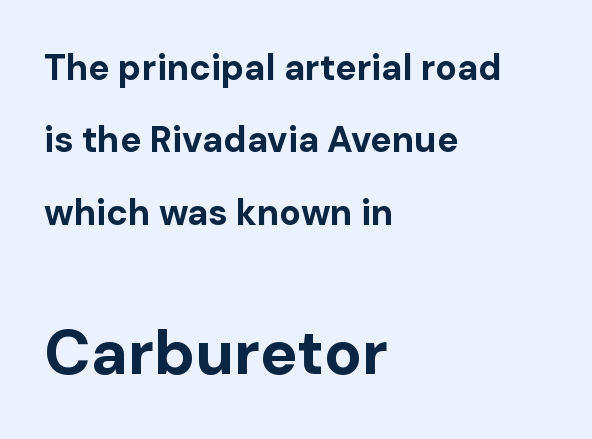
{"serif": "no", "italic": "no", "bold": "yes", "weight": "bold", "width": "normal", "stroke_contrast": "low", "x_height": "medium", "monospaced": "no", "underline": "no", "align": "left", "line_spacing": "loose", "line_spacing_ratio": 2.01, "letter_spacing": "normal", "letter_spacing_em": 0.0, "larger_block": "second", "size_ratio": 1.75, "glyph_px": 63}
